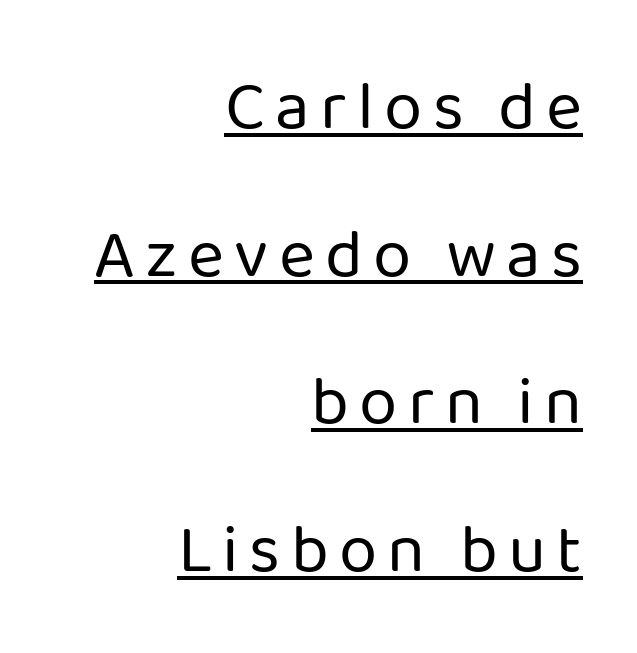
Q: Is the text bold? A: No.
Q: Is the text italic (slanted)? A: No, it is upright.
Q: Is the typeface a serif or a sans-serif typeface? A: Sans-serif.
Q: Is the text underlined? A: Yes.
Q: How is the paragraph aligned? A: Right-aligned.
Q: Is the spacing between lines tight, normal or loose? A: Loose.
Q: Width (condensed, normal, or wide)? A: Normal.
Q: Stroke contrast? A: Low.
Q: x-height? A: Medium.
Q: Monospaced? A: No.
